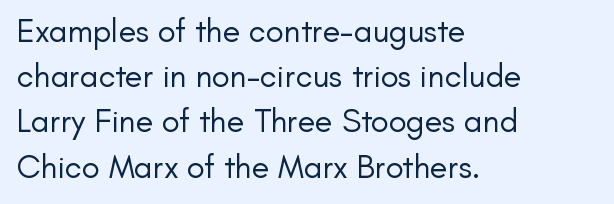
Q: Is the text bold? A: No.
Q: Is the text italic (slanted)? A: No, it is upright.
Q: Is the typeface a serif or a sans-serif typeface? A: Sans-serif.
Q: Is the text underlined? A: No.
Q: How is the paragraph aligned? A: Left-aligned.
Q: Is the spacing between letters normal or unusually wide? A: Normal.
Q: Is the spacing between lines tight, normal or loose? A: Normal.
Q: Width (condensed, normal, or wide)? A: Normal.
Q: Stroke contrast? A: Low.
Q: x-height? A: Small.
Q: Monospaced? A: No.
